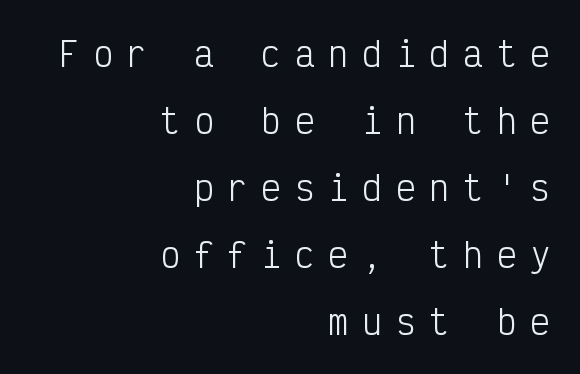
The image shows 33 px light, condensed sans-serif type, upright, monospaced; set right-aligned, loose line spacing (2.03x), unusually wide letter spacing (+0.42 em), not underlined; low stroke contrast and a medium x-height.
